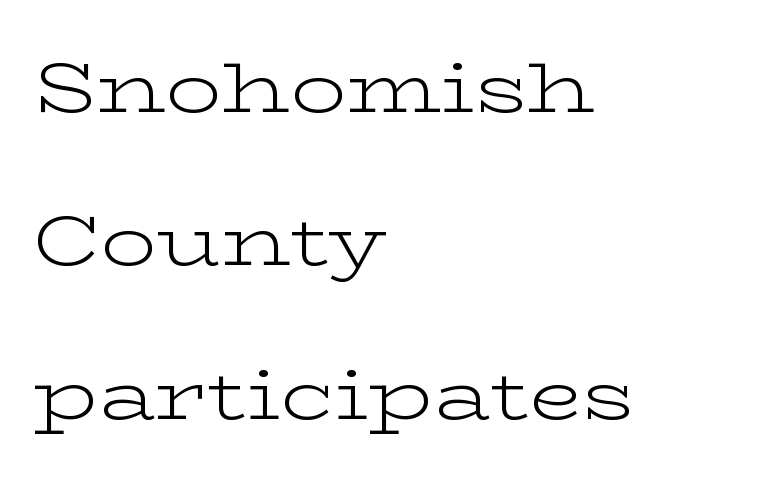
Q: Is the text bold? A: No.
Q: Is the text italic (slanted)? A: No, it is upright.
Q: Is the typeface a serif or a sans-serif typeface? A: Serif.
Q: Is the text underlined? A: No.
Q: How is the paragraph aligned? A: Left-aligned.
Q: Is the spacing between letters normal or unusually wide? A: Normal.
Q: Is the spacing between lines tight, normal or loose? A: Loose.
Q: Width (condensed, normal, or wide)? A: Wide.
Q: Stroke contrast? A: Low.
Q: x-height? A: Medium.
Q: Monospaced? A: No.
